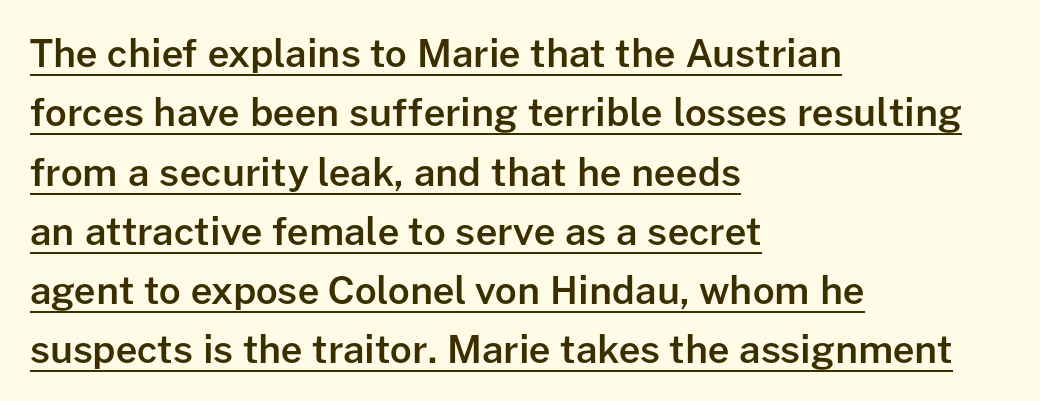
{"serif": "no", "italic": "no", "bold": "semi", "weight": "semibold", "width": "normal", "stroke_contrast": "low", "x_height": "medium", "monospaced": "no", "underline": "yes", "align": "left", "line_spacing": "normal", "line_spacing_ratio": 1.56, "letter_spacing": "normal", "letter_spacing_em": 0.0, "glyph_px": 38}
